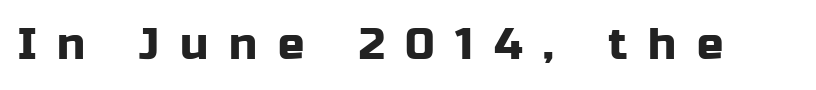
Q: Is the text italic (slanted)? A: No, it is upright.
Q: Is the typeface a serif or a sans-serif typeface? A: Sans-serif.
Q: Is the text underlined? A: No.
Q: Is the spacing between letters normal or unusually wide? A: Unusually wide.
Q: Width (condensed, normal, or wide)? A: Normal.
Q: Stroke contrast? A: Low.
Q: x-height? A: Medium.
Q: Monospaced? A: No.
